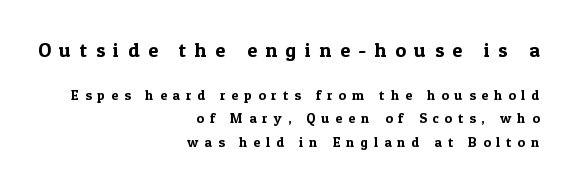
The image shows 20 px text type, upright; set right-aligned, normal line spacing (1.66x), unusually wide letter spacing (+0.43 em), not underlined; the first (top) block is 1.43x larger.
